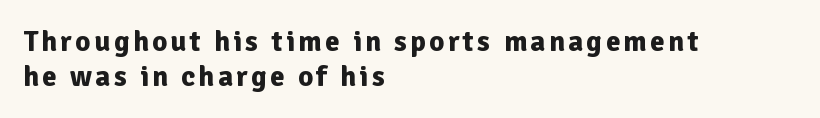
The image shows 29 px bold sans-serif type, upright; set left-aligned, line spacing 1.2x, not underlined; low stroke contrast and a medium x-height.
